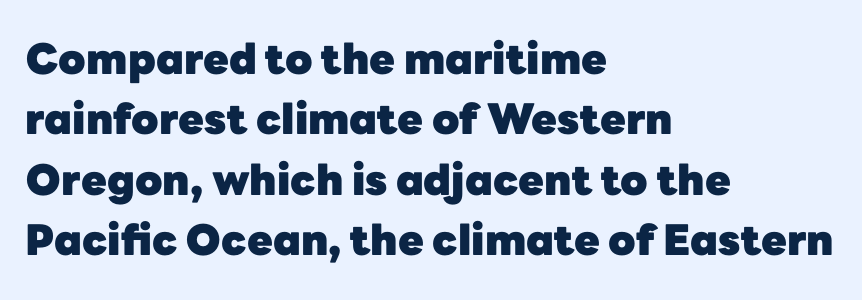
You can tell it's not italic because the verticals are truly vertical. The rag falls on the right side of this text block. The type family on display is of the sans-serif kind. On the weight axis this lands at bold, roughly 700. Descender tails drop into unmarked territory. One glance says typical: line gaps are just what's usual.
